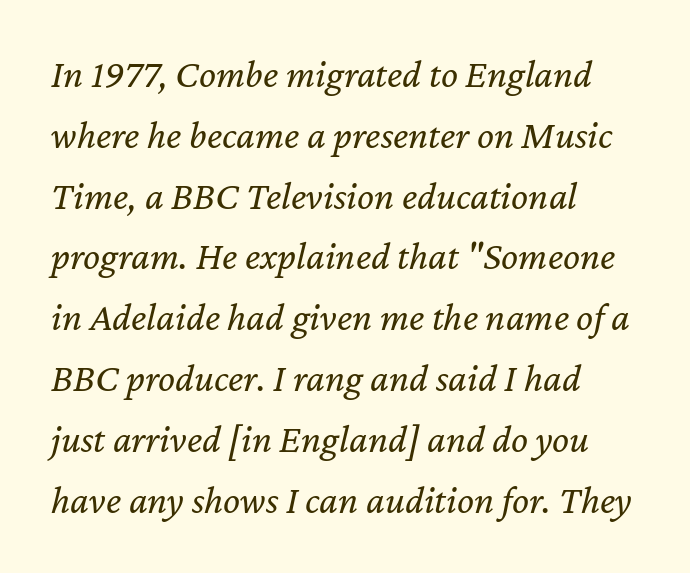
{"italic": "yes", "lean": "right", "slant_degrees": 12, "bold": "no", "weight": "regular", "width": "normal", "stroke_contrast": "low", "x_height": "medium", "monospaced": "no", "underline": "no", "align": "left", "line_spacing": "normal", "line_spacing_ratio": 1.52, "letter_spacing": "normal", "letter_spacing_em": 0.0, "glyph_px": 40}
